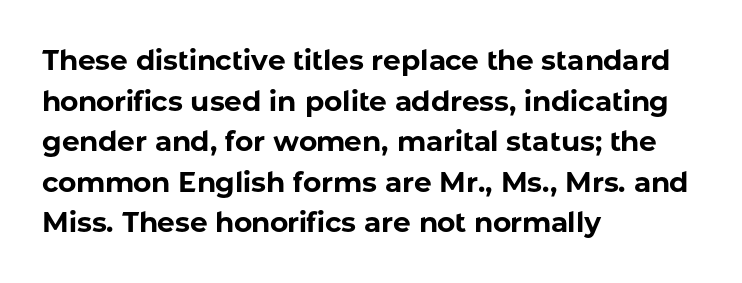
These lines are composed in type without serifs. Between one letter and the next there's only the usual sliver of space. A typesetter would call this proportional, since set widths differ per character. Regular leading. The strip under each line holds only bare page.
